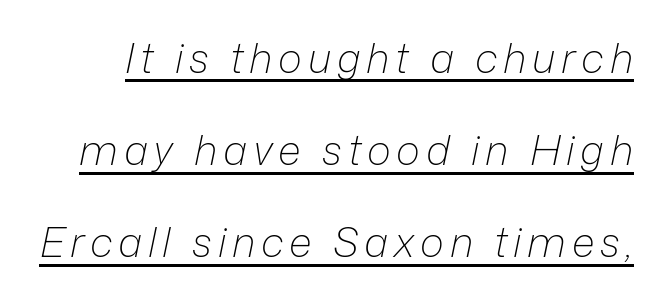
Looking at the ascenders, they clearly lean. The face looks like a standard text weight, possibly lighter. Emphasis is given by a line drawn under the lettering. The designer dialed line spacing up above the default.
